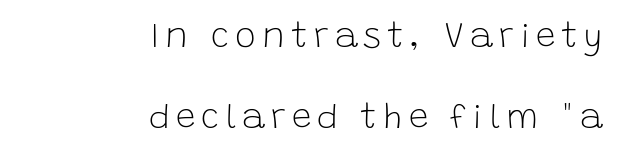
The image shows 35 px light sans-serif type, upright; set right-aligned, loose line spacing (2.31x), not underlined; low stroke contrast and a large x-height.
